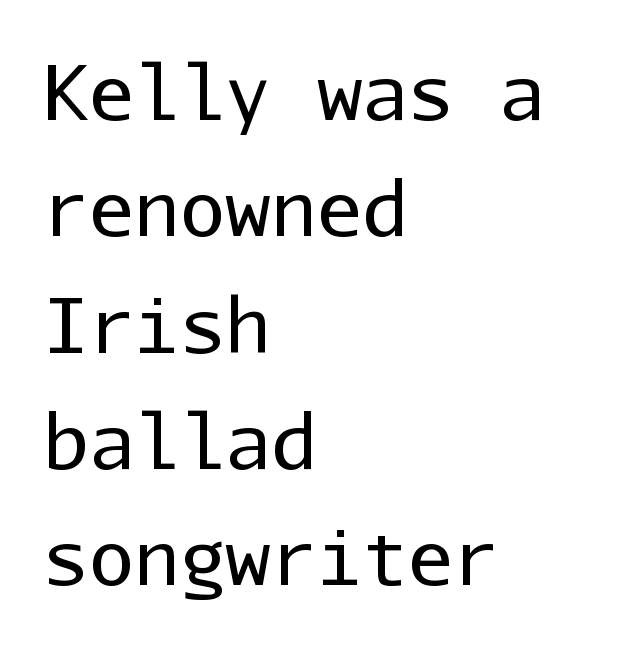
{"serif": "no", "italic": "no", "bold": "no", "weight": "regular", "width": "normal", "stroke_contrast": "low", "x_height": "medium", "monospaced": "yes", "underline": "no", "align": "left", "line_spacing": "normal", "line_spacing_ratio": 1.53, "letter_spacing": "normal", "letter_spacing_em": 0.0, "glyph_px": 76}
